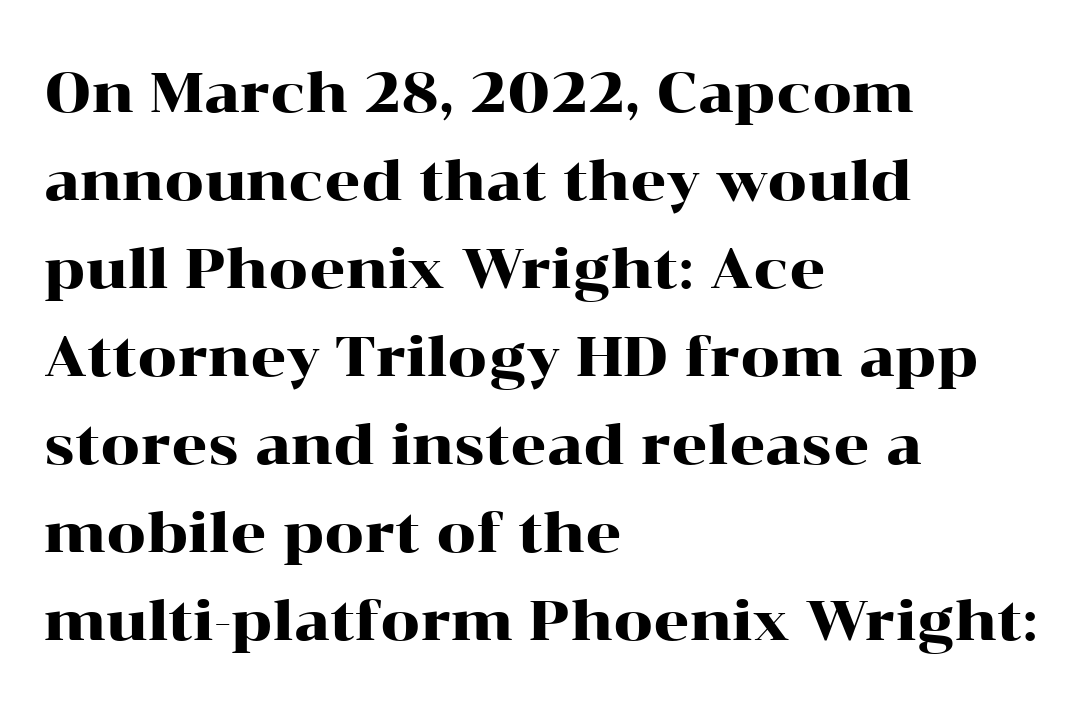
{"serif": "yes", "italic": "no", "width": "wide", "stroke_contrast": "high", "x_height": "medium", "monospaced": "no", "underline": "no", "align": "left", "line_spacing": "normal", "line_spacing_ratio": 1.57, "letter_spacing": "normal", "letter_spacing_em": 0.0, "glyph_px": 56}
